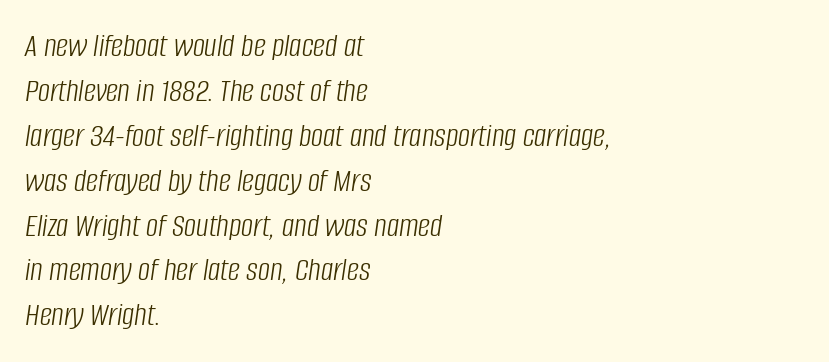
{"italic": "yes", "lean": "right", "slant_degrees": 8, "bold": "no", "weight": "light", "width": "condensed", "stroke_contrast": "low", "x_height": "large", "monospaced": "no", "underline": "no", "align": "left", "line_spacing": "normal", "line_spacing_ratio": 1.32, "letter_spacing": "normal", "letter_spacing_em": 0.0, "glyph_px": 34}
